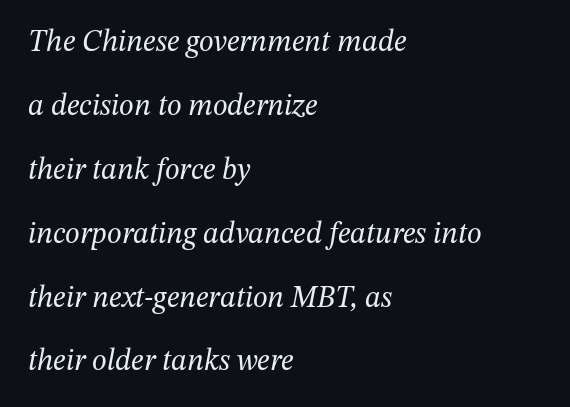
The tracking reads as untouched default to a designer's eye. This sample uses an oblique cut, with every glyph tilted off the vertical. Honestly, there is no underline to notice here at all. The ragged edge is on the right, which tells us the setting is flush left. This is not heavy type; no bold has been used. Is this a fixed-width face? No — the glyphs have proportional, varying widths.
